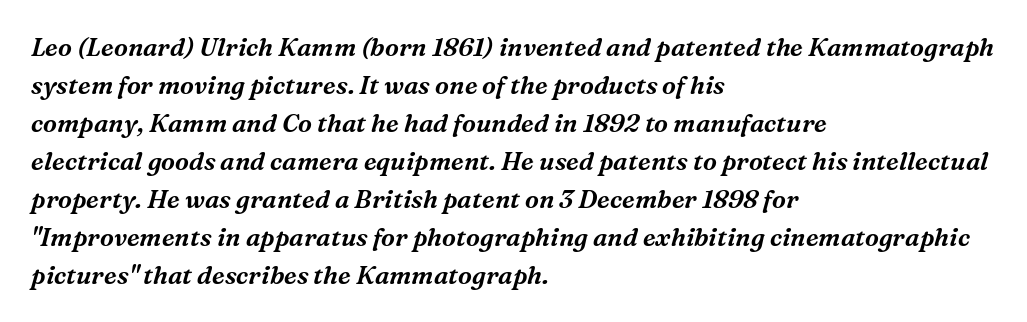
The image shows 25 px text type, italic (leaning right); set left-aligned, normal line spacing (1.52x), normal letter spacing, not underlined.
